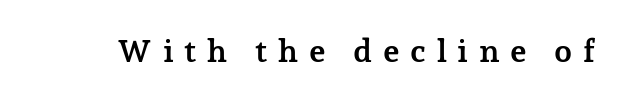
The image shows 32 px semibold serif type, upright; set unusually wide letter spacing (+0.33 em), not underlined; low stroke contrast and a medium x-height.
